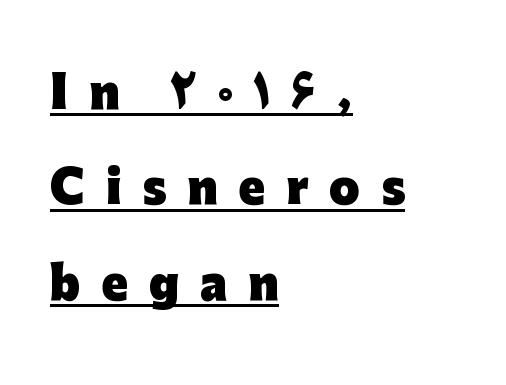
Honestly, the underline is the first thing you notice here. The rendering uses a large line-height, opening up the rows. Does the weight exceed regular? Yes, all the way to bold. A typesetter would mark this as roman, not italic. Proportional: the letters do not fall into vertical columns. Loose tracking; the words dissolve into strings of separated letters.
